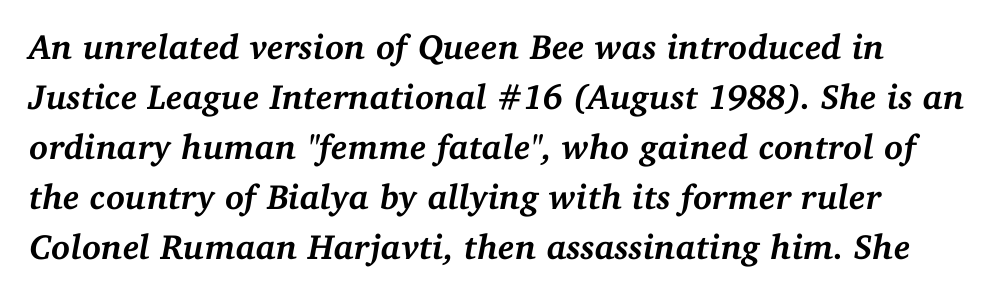
{"serif": "yes", "italic": "yes", "lean": "right", "slant_degrees": 11, "bold": "yes", "weight": "semibold", "width": "normal", "stroke_contrast": "medium", "x_height": "medium", "monospaced": "no", "underline": "no", "line_spacing": "normal", "line_spacing_ratio": 1.43, "letter_spacing": "normal", "letter_spacing_em": 0.0, "glyph_px": 35}
